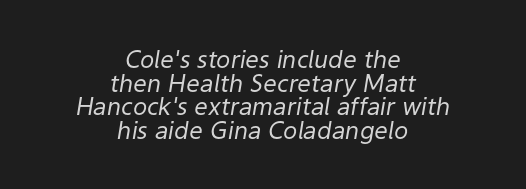
The image shows 24 px text type, italic (leaning right); set centered, tight line spacing (0.98x), normal letter spacing, not underlined.
